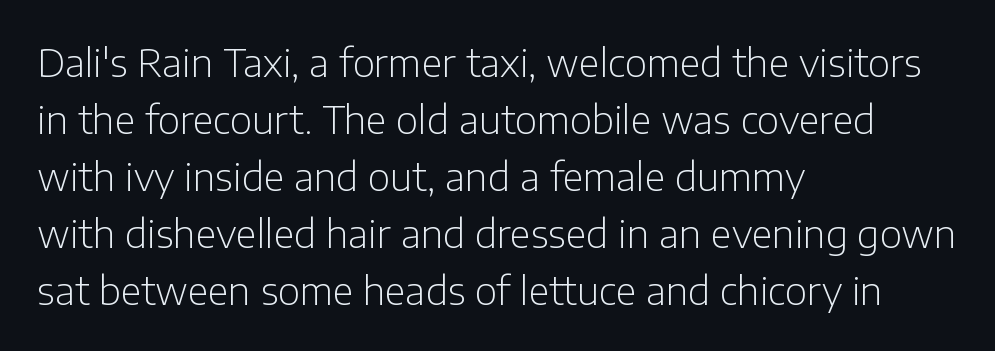
The image shows 38 px light sans-serif type, upright; set left-aligned, normal line spacing (1.5x), normal letter spacing, not underlined; low stroke contrast and a medium x-height.
